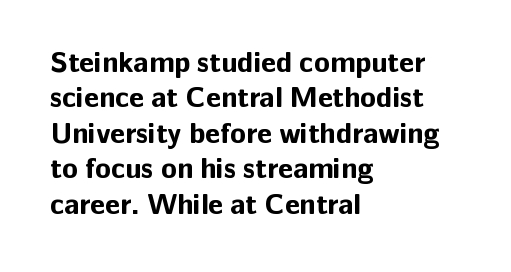
The image shows 29 px bold sans-serif type, upright; set left-aligned, line spacing 1.22x, normal letter spacing, not underlined; low stroke contrast and a medium x-height.
